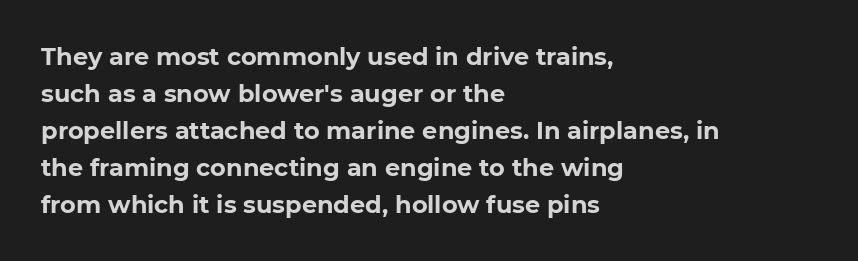
These lines sit exactly where default settings would place them. Descenders are the only things crossing below the line. As a designer I'd log this as weight 700, bold. Where is the straight margin? On the left. The axis of the letterforms is exactly vertical. No extra tracking has been applied to these lines.
